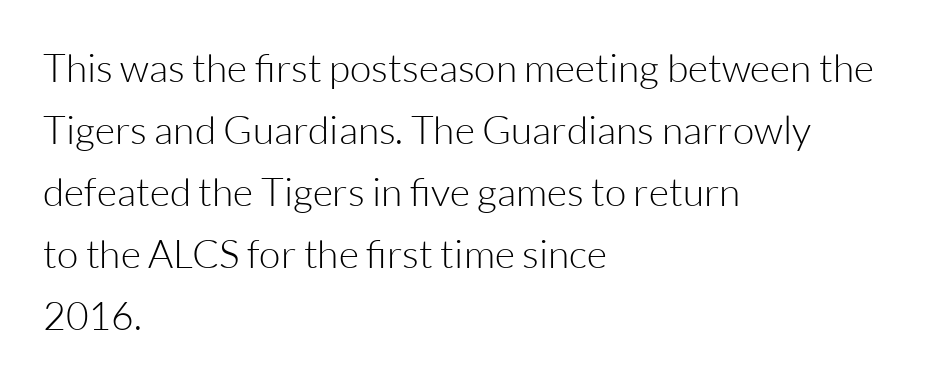
This block has exactly the height ordinary leading produces. This rendering employs a face without finishing strokes, i.e., a sans-serif. The gaps between neighbouring characters are ordinary and unremarkable. The strip under each line holds only bare page.
